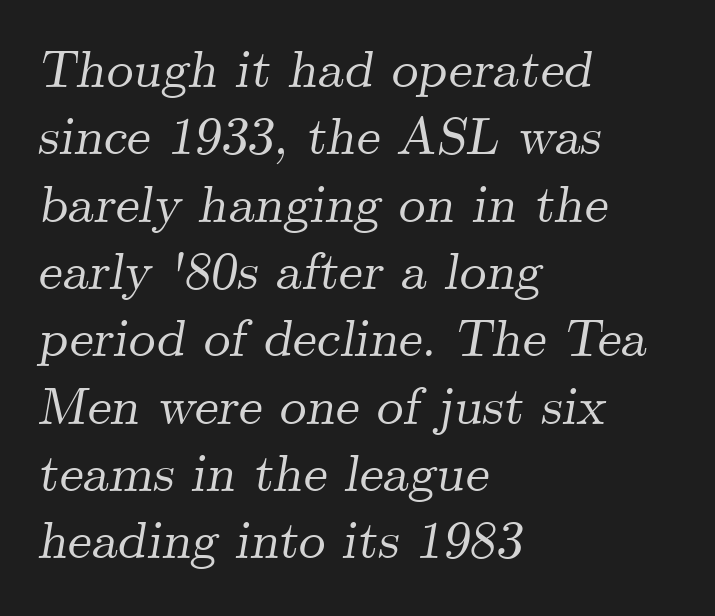
This sample is left-justified, so line endings fall wherever the words run out. Each word holds together tightly as a unit, with standard inter-letter gaps. The rendering uses natural spacing where letterforms have individual widths. This is oblique type, the kind used for emphasis or titles.
